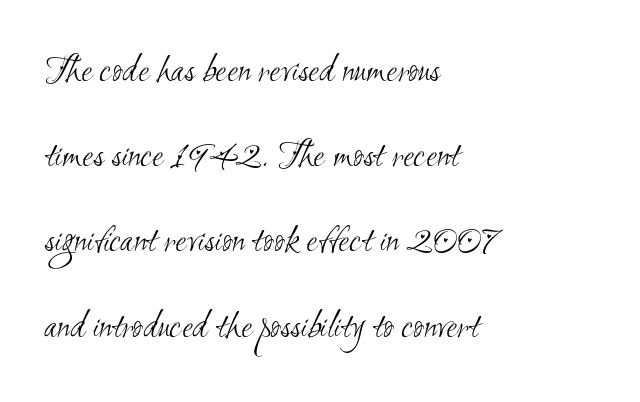
The image shows 40 px light, condensed sans-serif type; set left-aligned, loose line spacing (2.13x), normal letter spacing, not underlined; medium stroke contrast and a small x-height.
